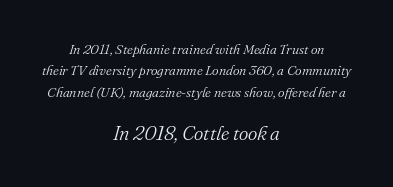
The image shows 20 px text type, italic (leaning right); set centered, normal line spacing (1.53x), normal letter spacing, not underlined; the second (bottom) block is 1.43x larger.
